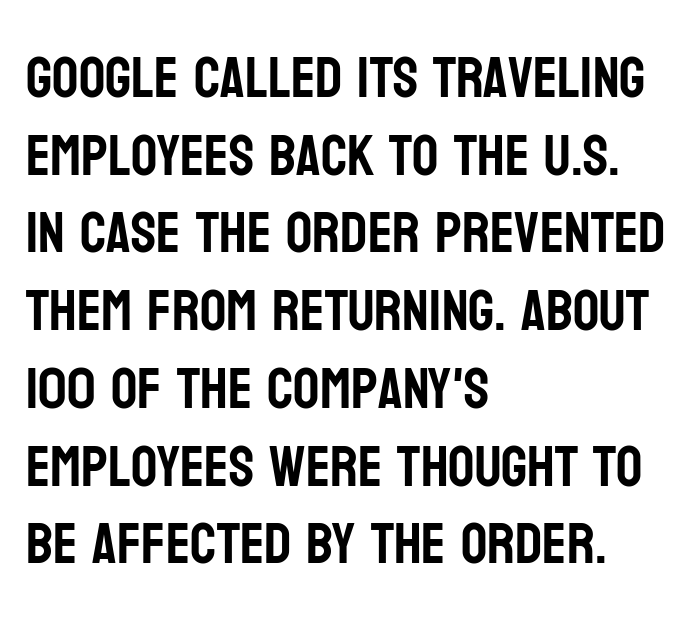
The strip under each line holds only bare page. Compared with a centered layout, this one pins lines to the left instead. The vertical gap from one line to the next is medium. Italic? Not at all — the glyphs are vertical.
